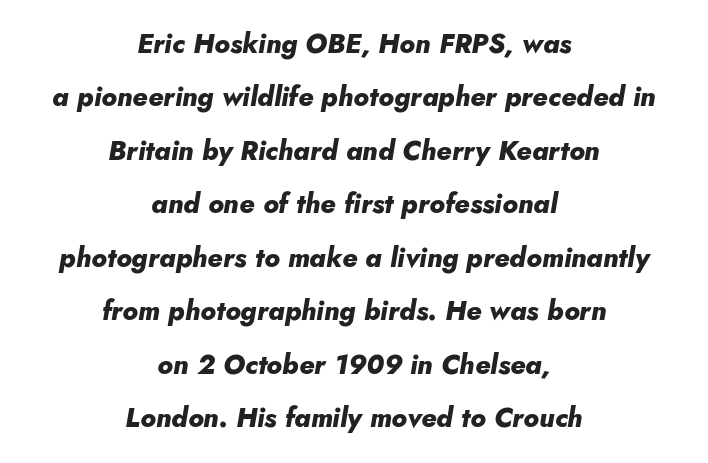
Q: Is the text bold? A: Yes.
Q: Is the text italic (slanted)? A: Yes, it leans right by about 5 degrees.
Q: Is the text underlined? A: No.
Q: How is the paragraph aligned? A: Centered.
Q: Is the spacing between letters normal or unusually wide? A: Normal.
Q: Is the spacing between lines tight, normal or loose? A: Loose.
